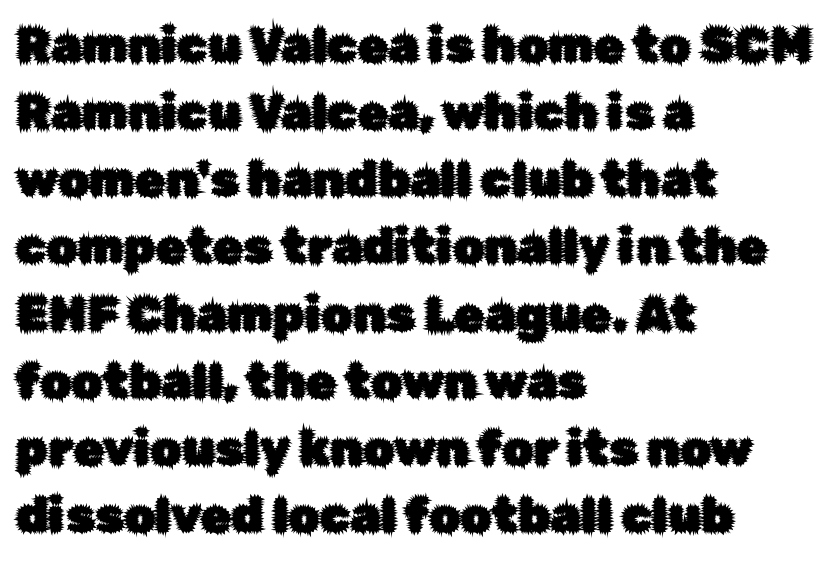
A roman cut, with each character standing at attention. Think of a printed novel: that variable character pitch is what you see here. Just letters on the line, the space beneath them empty. There is no visible air inserted between adjacent glyphs. Regarding serifs, this sample does without them. Leftover space on each line is placed entirely after the last word.
